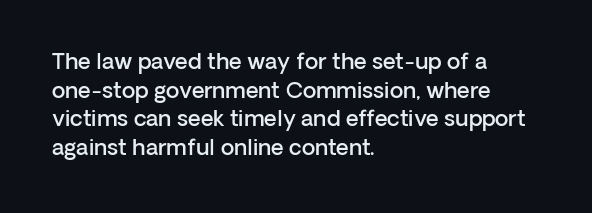
The image shows 22 px text type, upright; set left-aligned, normal line spacing (1.3x), normal letter spacing, not underlined.
